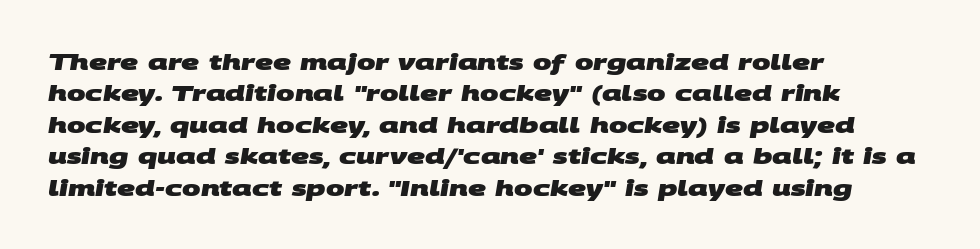
{"bold": "yes", "underline": "no", "align": "left", "line_spacing": "normal", "line_spacing_ratio": 1.43, "letter_spacing": "normal", "letter_spacing_em": 0.0, "glyph_px": 22}
